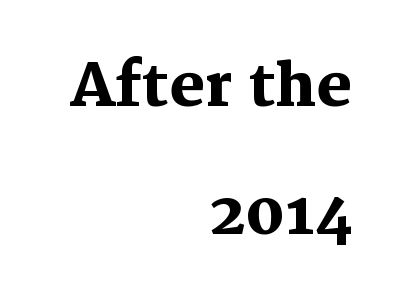
{"serif": "yes", "italic": "no", "bold": "yes", "weight": "heavy", "width": "normal", "stroke_contrast": "medium", "x_height": "medium", "monospaced": "no", "underline": "no", "align": "right", "line_spacing": "loose", "line_spacing_ratio": 2.17, "letter_spacing": "normal", "letter_spacing_em": 0.0, "glyph_px": 59}
